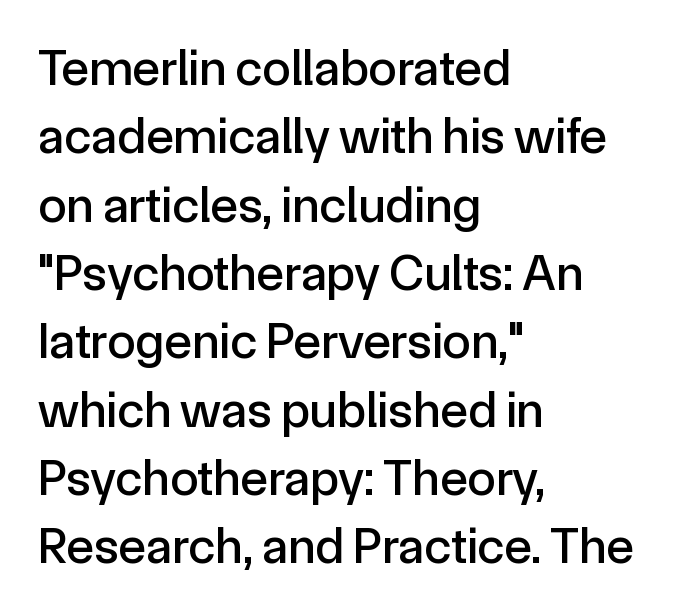
Q: Is the text italic (slanted)? A: No, it is upright.
Q: Is the typeface a serif or a sans-serif typeface? A: Sans-serif.
Q: Is the text underlined? A: No.
Q: How is the paragraph aligned? A: Left-aligned.
Q: Is the spacing between letters normal or unusually wide? A: Normal.
Q: Is the spacing between lines tight, normal or loose? A: Normal.
Q: Width (condensed, normal, or wide)? A: Normal.
Q: x-height? A: Medium.
Q: Monospaced? A: No.
